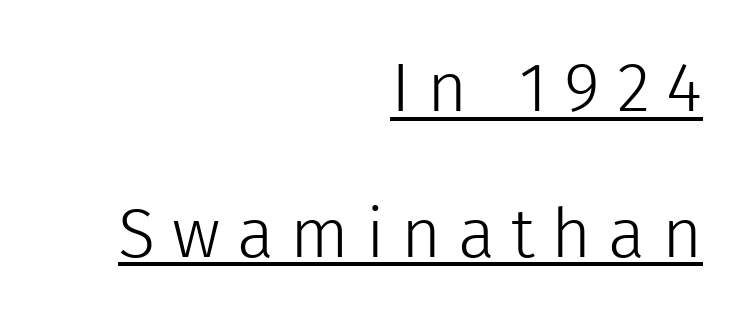
The image shows 69 px light sans-serif type, upright; set right-aligned, loose line spacing (2.11x), unusually wide letter spacing (+0.24 em), underlined; a medium x-height.
